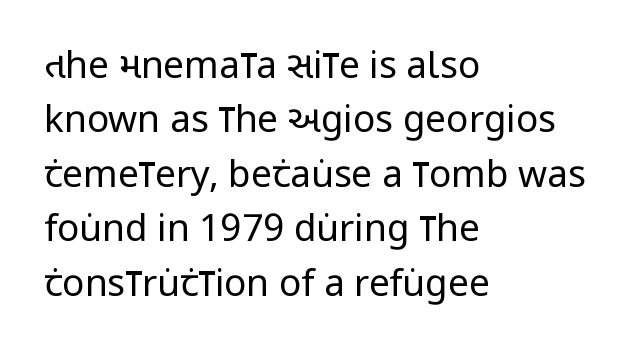
Students, note that the glyphs here touch the page at normal intervals. Type without underlining. The space between consecutive lines is moderate. The font sits on the lighter half of the weight spectrum, regular included. This sample has the flowing, uneven cadence of proportional lettering.
